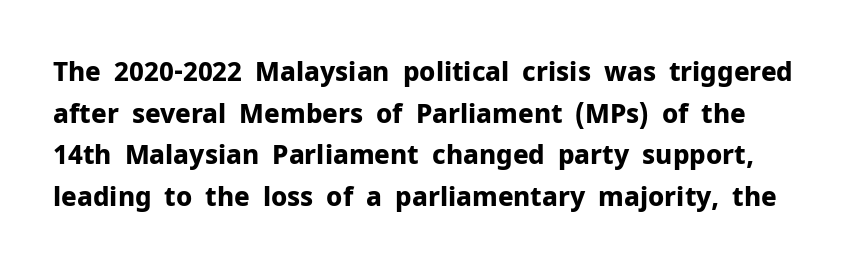
The image shows 26 px bold type, upright; set normal line spacing (1.6x), normal letter spacing, not underlined.
